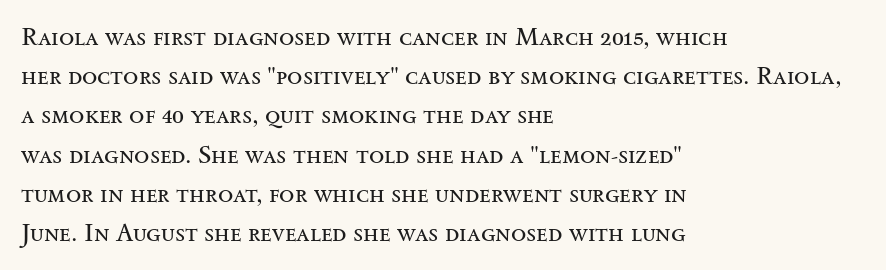
The image shows 25 px text type, upright; set left-aligned, normal line spacing (1.57x), normal letter spacing, not underlined.
